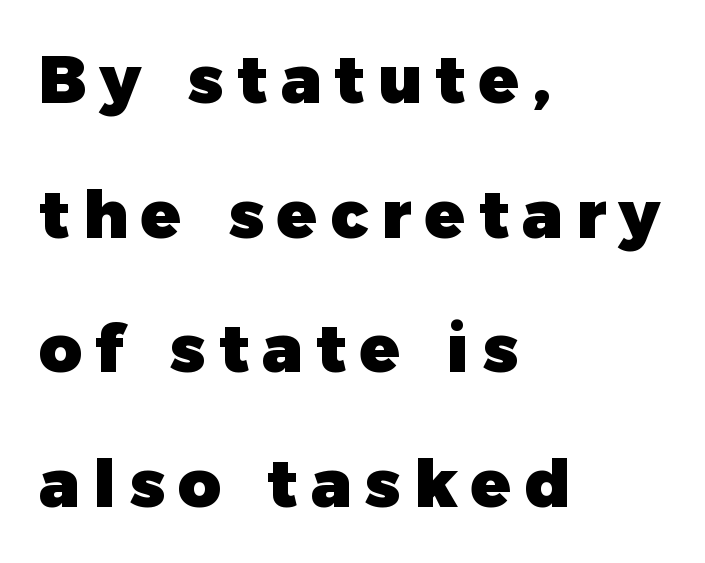
The image shows 66 px heavy sans-serif type, upright; set left-aligned, loose line spacing (2.04x), unusually wide letter spacing (+0.2 em), not underlined; low stroke contrast and a medium x-height.
